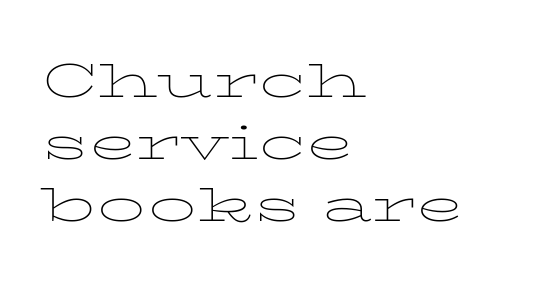
The image shows 48 px thin, wide serif type, upright; set left-aligned, normal line spacing (1.29x), normal letter spacing, not underlined; low stroke contrast and a medium x-height.
